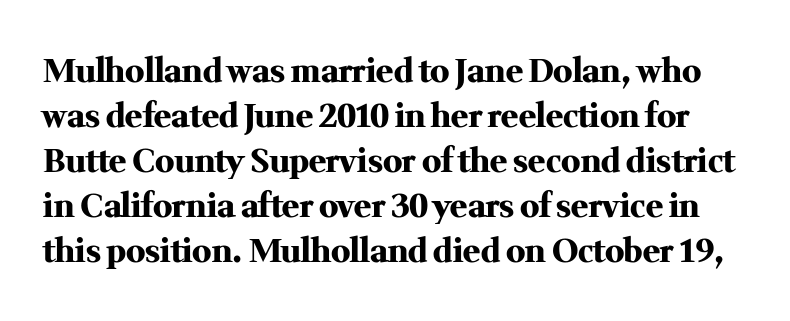
Proportional: the letters do not fall into vertical columns. Vertical strokes here are truly vertical. The text was rendered using a seriffed face with decorative stroke endings. Glyph-to-glyph distance matches everyday printed text.
